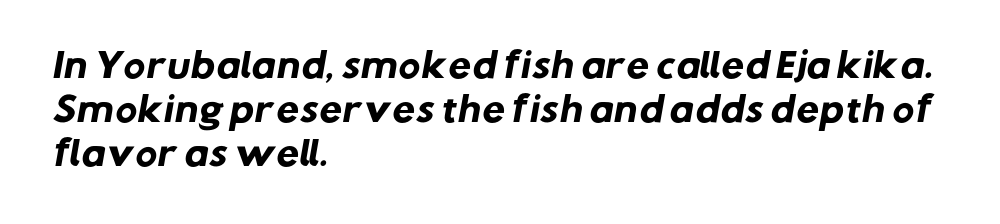
Q: Is the text bold? A: Yes.
Q: Is the typeface a serif or a sans-serif typeface? A: Sans-serif.
Q: Is the text underlined? A: No.
Q: How is the paragraph aligned? A: Left-aligned.
Q: Is the spacing between letters normal or unusually wide? A: Normal.
Q: Is the spacing between lines tight, normal or loose? A: Normal.
Q: Width (condensed, normal, or wide)? A: Normal.
Q: Stroke contrast? A: Low.
Q: x-height? A: Medium.
Q: Monospaced? A: No.
